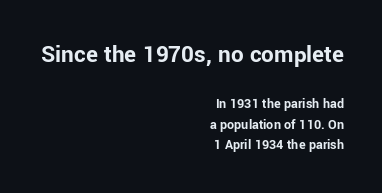
{"italic": "no", "bold": "yes", "underline": "no", "align": "right", "line_spacing": "normal", "line_spacing_ratio": 1.45, "letter_spacing": "normal", "letter_spacing_em": 0.0, "larger_block": "first", "size_ratio": 1.79, "glyph_px": 25}
